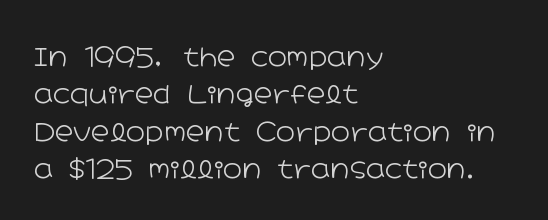
The image shows 26 px text type, upright; set left-aligned, normal line spacing (1.44x), normal letter spacing, not underlined.
